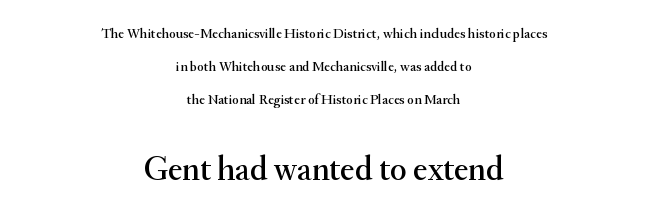
Q: Is the text italic (slanted)? A: No, it is upright.
Q: Is the typeface a serif or a sans-serif typeface? A: Serif.
Q: Is the text underlined? A: No.
Q: How is the paragraph aligned? A: Centered.
Q: Is the spacing between letters normal or unusually wide? A: Normal.
Q: Is the spacing between lines tight, normal or loose? A: Loose.
Q: Which block of text is set in a larger size, the first (top) or the second (bottom)? A: The second (bottom) one.
Q: Width (condensed, normal, or wide)? A: Normal.
Q: Stroke contrast? A: Medium.
Q: x-height? A: Small.
Q: Monospaced? A: No.
